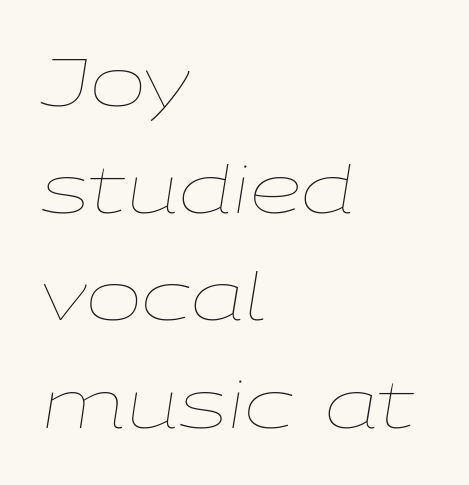
Here the glyphs are tracked normally, forming tight word shapes. Notice how the stems are inclined rather than vertical — that's the hallmark of italics. Horizontal bands of white between lines are of average thickness. Underline: absent. Think of a printed novel: that variable character pitch is what you see here. The characters are drawn with everyday or finer stroke widths.
